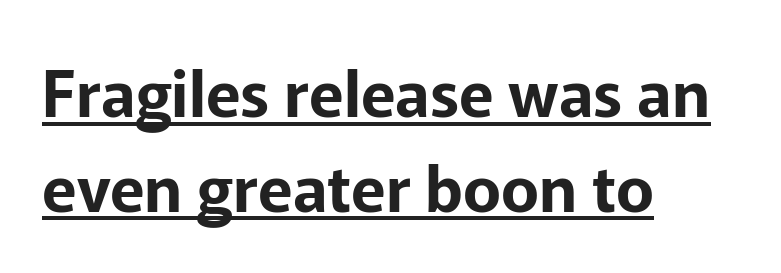
Visually the block forms a straight wall on the left and a jagged coastline on the right. The letters sit at their default tracking, neither squeezed nor spread. Notice how the stems are strictly vertical — no italics here. Summary of vertical rhythm: regular, with standard interline spacing.
